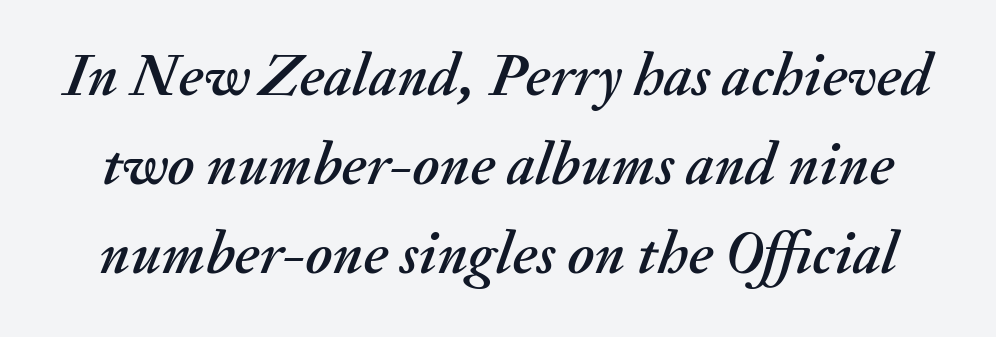
The image shows 61 px text type, italic (leaning right); set normal line spacing (1.46x), normal letter spacing, not underlined; medium stroke contrast and a small x-height.
